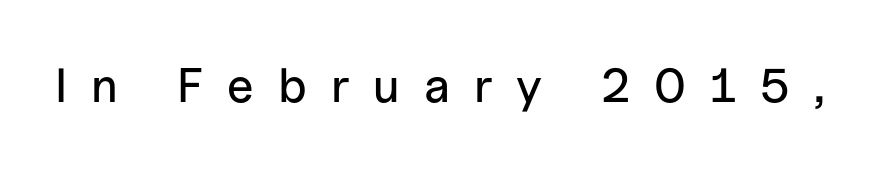
Q: Is the text italic (slanted)? A: No, it is upright.
Q: Is the typeface a serif or a sans-serif typeface? A: Sans-serif.
Q: Is the text underlined? A: No.
Q: Is the spacing between letters normal or unusually wide? A: Unusually wide.
Q: Width (condensed, normal, or wide)? A: Normal.
Q: Stroke contrast? A: Low.
Q: x-height? A: Medium.
Q: Monospaced? A: No.
